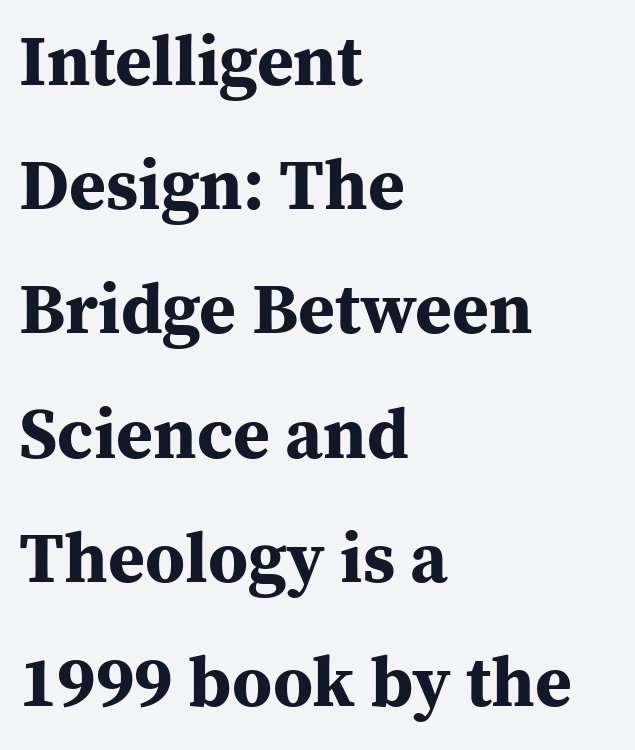
Q: Is the text bold? A: Yes.
Q: Is the text italic (slanted)? A: No, it is upright.
Q: Is the typeface a serif or a sans-serif typeface? A: Serif.
Q: Is the text underlined? A: No.
Q: How is the paragraph aligned? A: Left-aligned.
Q: Is the spacing between letters normal or unusually wide? A: Normal.
Q: Width (condensed, normal, or wide)? A: Normal.
Q: Stroke contrast? A: Medium.
Q: x-height? A: Medium.
Q: Monospaced? A: No.
